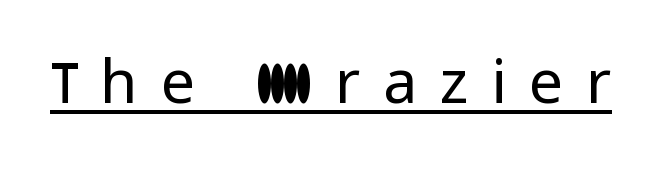
{"serif": "no", "italic": "no", "bold": "no", "weight": "regular", "width": "normal", "stroke_contrast": "low", "x_height": "medium", "monospaced": "no", "underline": "yes", "letter_spacing": "wide", "letter_spacing_em": 0.37, "glyph_px": 61}
